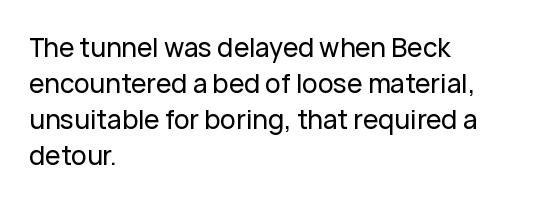
{"italic": "no", "underline": "no", "align": "left", "line_spacing": "normal", "line_spacing_ratio": 1.38, "letter_spacing": "normal", "letter_spacing_em": 0.0, "glyph_px": 26}
